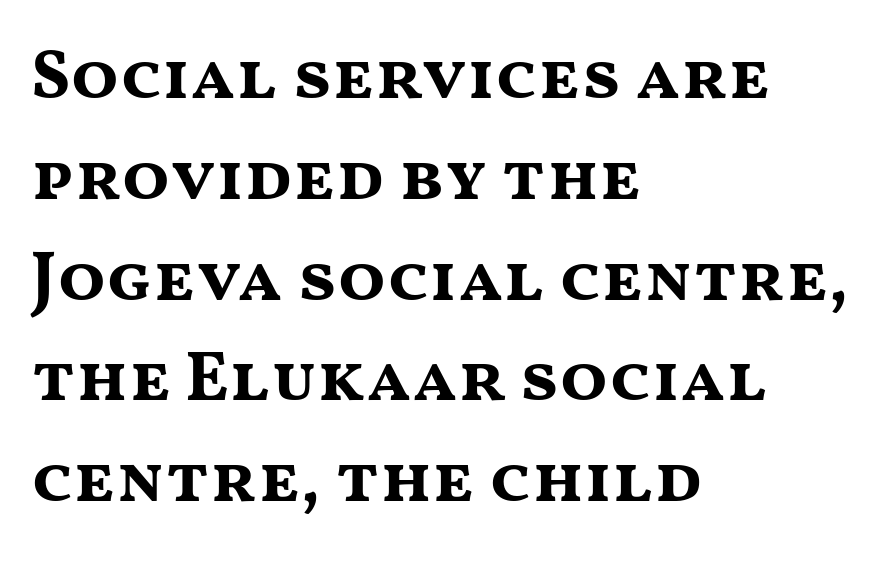
The face used here is proportionally spaced, like ordinary book or web type. The letters carry no serifs — their stems end cleanly without finishing strokes. Words appear dense and cohesive because spacing is normal. This sample keeps an unexceptional amount of space between lines. Compared with a centered layout, this one pins lines to the left instead. The zone under the glyphs is completely vacant.
